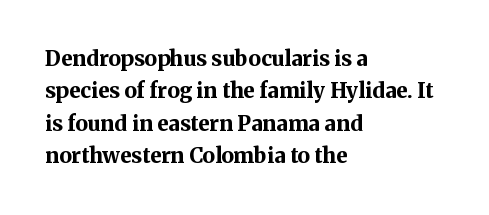
{"italic": "no", "bold": "yes", "underline": "no", "align": "left", "line_spacing": "normal", "line_spacing_ratio": 1.54, "letter_spacing": "normal", "letter_spacing_em": 0.0, "glyph_px": 21}
